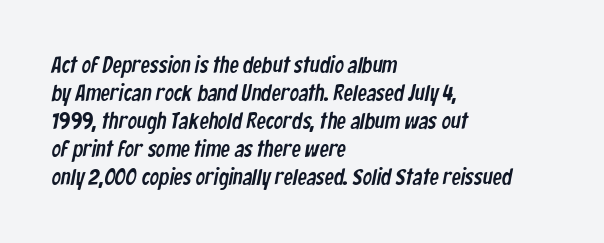
Spacing between characters is what you'd get straight out of the box. No word sits above an underline. Casual observation: everything's shoved over to the left.
